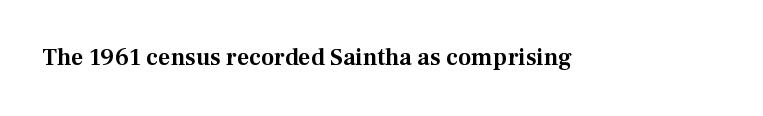
The image shows 24 px text type, upright; set normal letter spacing, not underlined.
